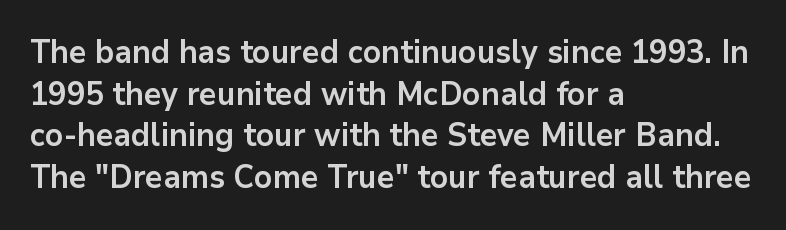
The image shows 32 px bold sans-serif type, upright; set left-aligned, normal line spacing (1.3x), normal letter spacing, not underlined; low stroke contrast and a medium x-height.
